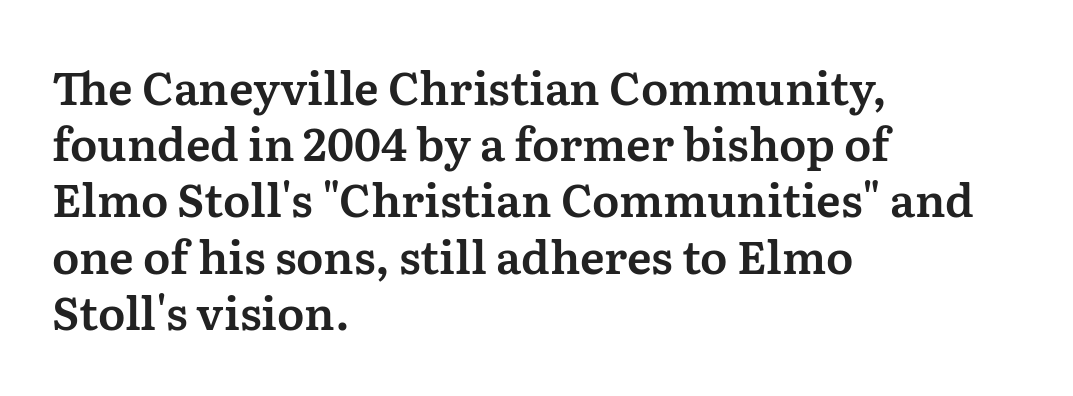
The image shows 45 px serif type, upright; set left-aligned, normal line spacing (1.25x), normal letter spacing, not underlined; medium stroke contrast and a medium x-height.
